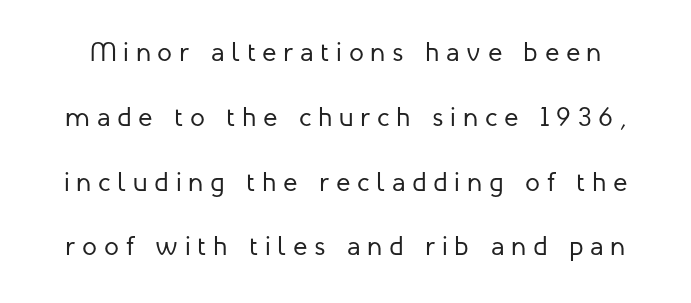
Q: Is the text bold? A: No.
Q: Is the text italic (slanted)? A: No, it is upright.
Q: Is the text underlined? A: No.
Q: Is the spacing between letters normal or unusually wide? A: Unusually wide.
Q: Is the spacing between lines tight, normal or loose? A: Loose.
